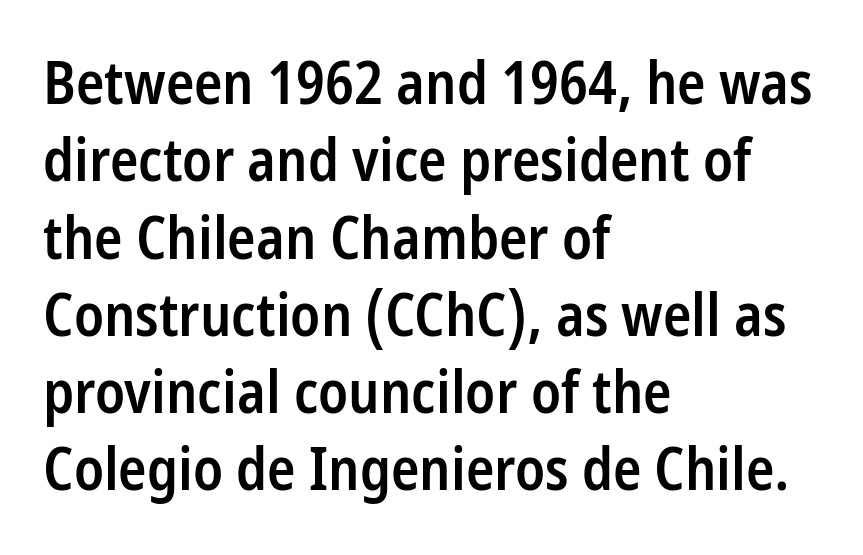
Note the varied advance widths — an 'i' is clearly narrower than an 'm'. Slightly chunky letters — semibold, I'd say, not full bold. Does the leading feel generous? No, just average. Type style note: lacks serifs.
